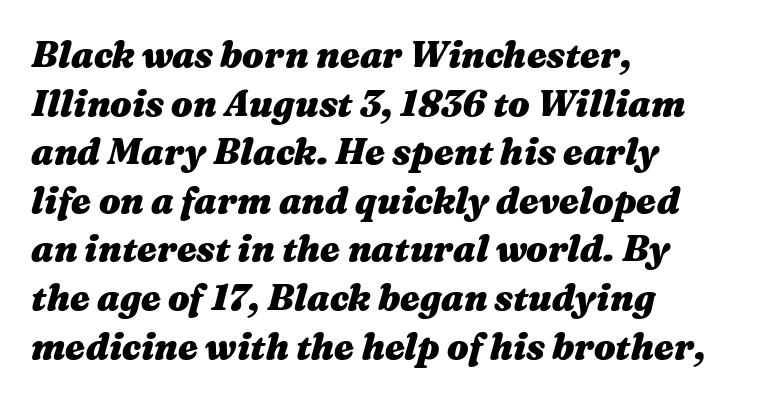
Q: Is the text bold? A: Yes.
Q: Is the text italic (slanted)? A: Yes, it leans right by about 16 degrees.
Q: Is the text underlined? A: No.
Q: How is the paragraph aligned? A: Left-aligned.
Q: Is the spacing between letters normal or unusually wide? A: Normal.
Q: Is the spacing between lines tight, normal or loose? A: Normal.
Q: Width (condensed, normal, or wide)? A: Wide.
Q: Stroke contrast? A: Medium.
Q: x-height? A: Medium.
Q: Monospaced? A: No.
